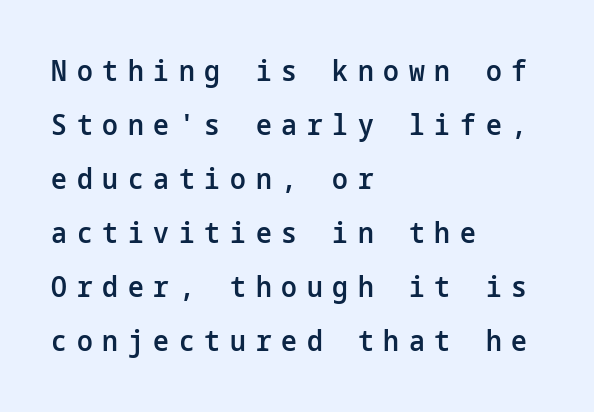
If you measured baseline to baseline, you'd find a long distance. There is plenty of visible air inserted between adjacent glyphs. Unmarked baselines from the first word to the last. Typographically, this falls in the sans-serif category. Every character sits straight up, as roman type does. The paragraph has a hard left edge and a soft right edge.
